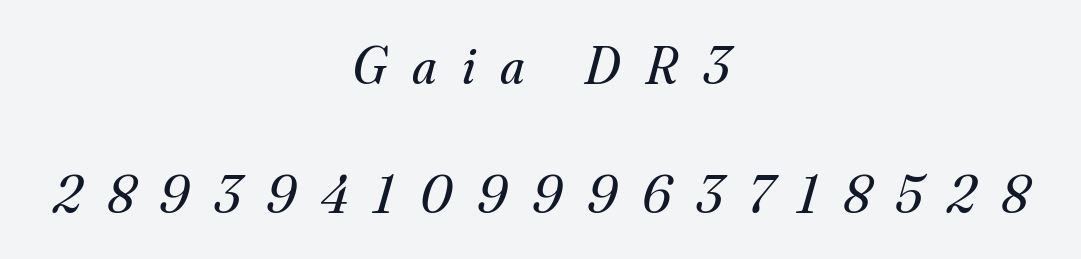
The image shows 53 px regular-weight serif type, italic (leaning right); set centered, loose line spacing (2.43x), unusually wide letter spacing (+0.48 em), not underlined; medium stroke contrast and a small x-height.
